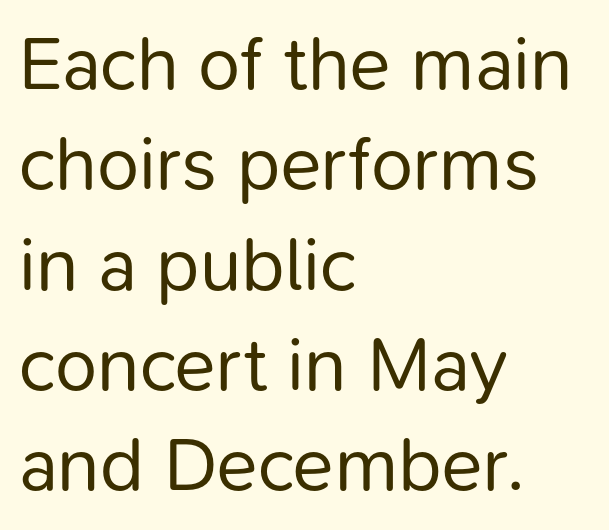
{"serif": "no", "italic": "no", "bold": "no", "weight": "regular", "width": "normal", "stroke_contrast": "low", "x_height": "medium", "monospaced": "no", "underline": "no", "align": "left", "line_spacing": "normal", "line_spacing_ratio": 1.32, "letter_spacing": "normal", "letter_spacing_em": 0.0, "glyph_px": 76}
